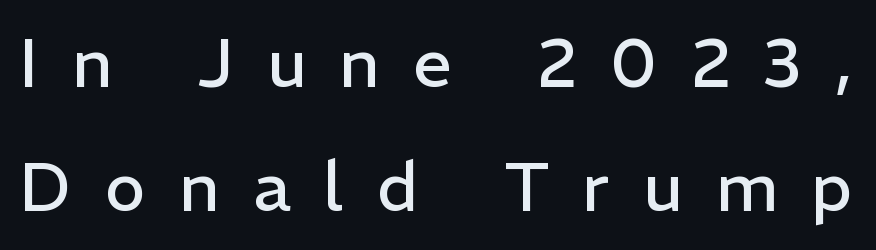
Q: Is the text bold? A: No.
Q: Is the text italic (slanted)? A: No, it is upright.
Q: Is the typeface a serif or a sans-serif typeface? A: Sans-serif.
Q: Is the text underlined? A: No.
Q: Is the spacing between letters normal or unusually wide? A: Unusually wide.
Q: Width (condensed, normal, or wide)? A: Normal.
Q: Stroke contrast? A: Low.
Q: x-height? A: Medium.
Q: Monospaced? A: No.
